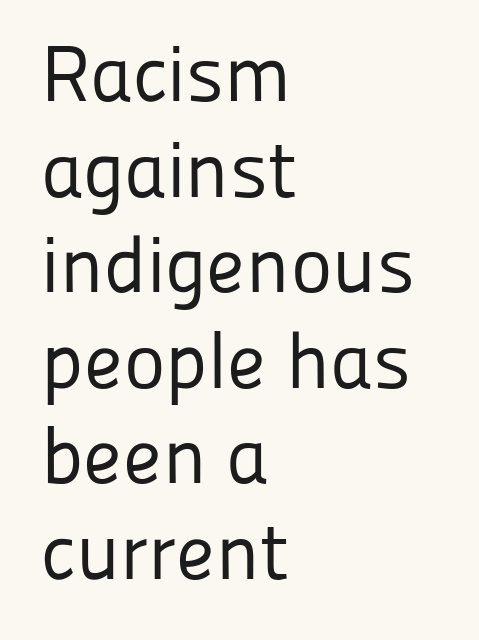
{"serif": "no", "italic": "no", "bold": "no", "weight": "regular", "width": "normal", "stroke_contrast": "low", "x_height": "medium", "monospaced": "no", "underline": "no", "align": "left", "line_spacing_ratio": 1.21, "letter_spacing": "normal", "letter_spacing_em": 0.0, "glyph_px": 79}
